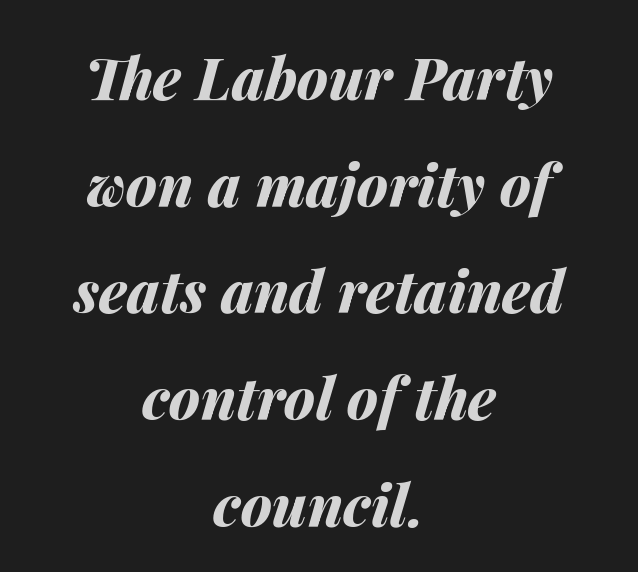
Q: Is the text bold? A: Yes.
Q: Is the text italic (slanted)? A: Yes, it leans right by about 14 degrees.
Q: Is the text underlined? A: No.
Q: How is the paragraph aligned? A: Centered.
Q: Is the spacing between letters normal or unusually wide? A: Normal.
Q: Width (condensed, normal, or wide)? A: Normal.
Q: Stroke contrast? A: Medium.
Q: x-height? A: Medium.
Q: Monospaced? A: No.
